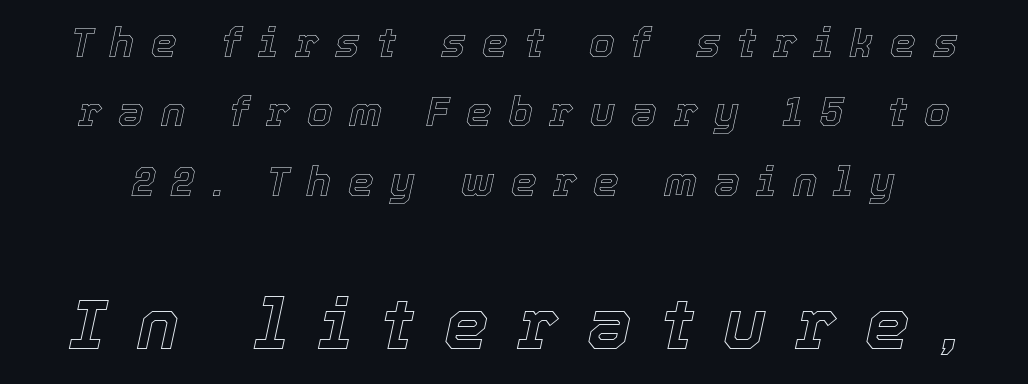
Q: Is the text italic (slanted)? A: Yes, it leans right by about 12 degrees.
Q: Is the text underlined? A: No.
Q: Is the spacing between letters normal or unusually wide? A: Unusually wide.
Q: Is the spacing between lines tight, normal or loose? A: Normal.
Q: Which block of text is set in a larger size, the first (top) or the second (bottom)? A: The second (bottom) one.
Q: Width (condensed, normal, or wide)? A: Normal.
Q: x-height? A: Medium.
Q: Monospaced? A: No.
